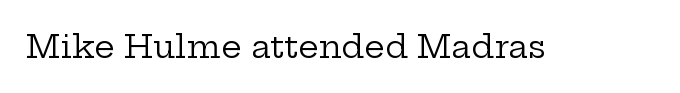
This sample has the flowing, uneven cadence of proportional lettering. Stroke terminals: seriffed. Letters rest on an invisible, unmarked baseline. These glyphs show unthickened strokes, regular width or finer.
